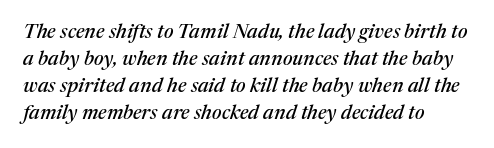
Slanted lettering throughout. A student would call this left alignment; a typographer would say flush left, rag right. Summary of vertical rhythm: regular, with standard interline spacing. The area under the type is left untouched. The rendering keeps characters at their native spacing.
